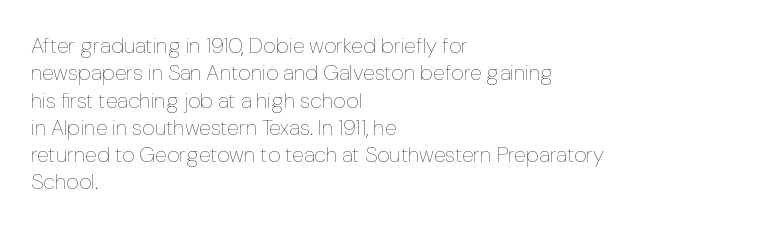
Rendered with straight, roman letterforms. Weight: not bold — regular or lighter. Words appear dense and cohesive because spacing is normal. Horizontal alignment here is leftward, the default for most running prose. A clean baseline with only descenders dipping below it.
